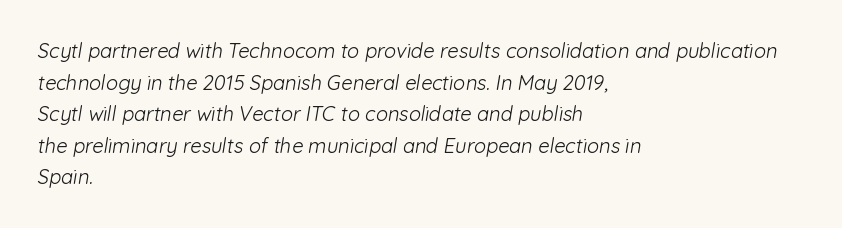
Q: Is the text bold? A: No.
Q: Is the text underlined? A: No.
Q: How is the paragraph aligned? A: Left-aligned.
Q: Is the spacing between letters normal or unusually wide? A: Normal.
Q: Is the spacing between lines tight, normal or loose? A: Normal.
